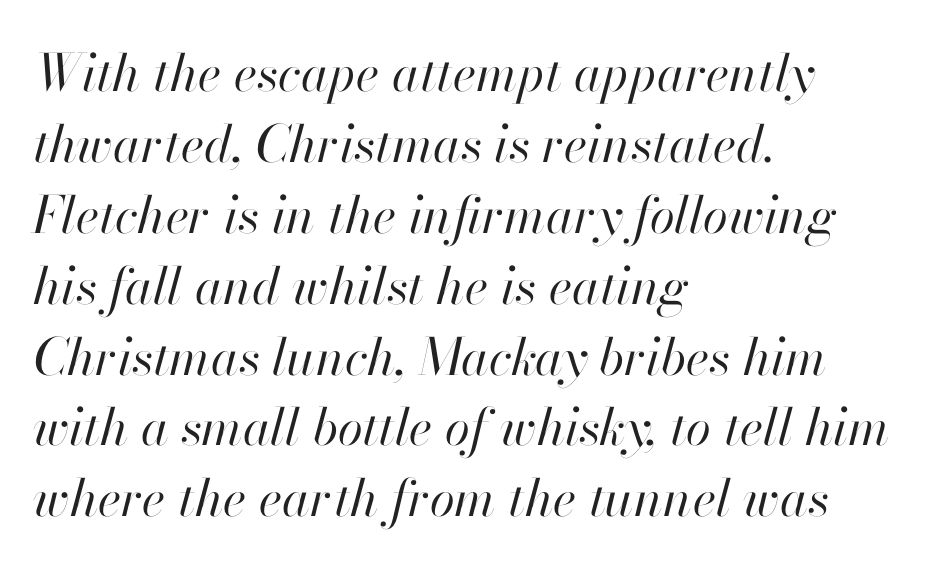
The image shows 51 px regular-weight type, italic (leaning right); set left-aligned, normal line spacing (1.39x), normal letter spacing, not underlined; high stroke contrast and a small x-height.
